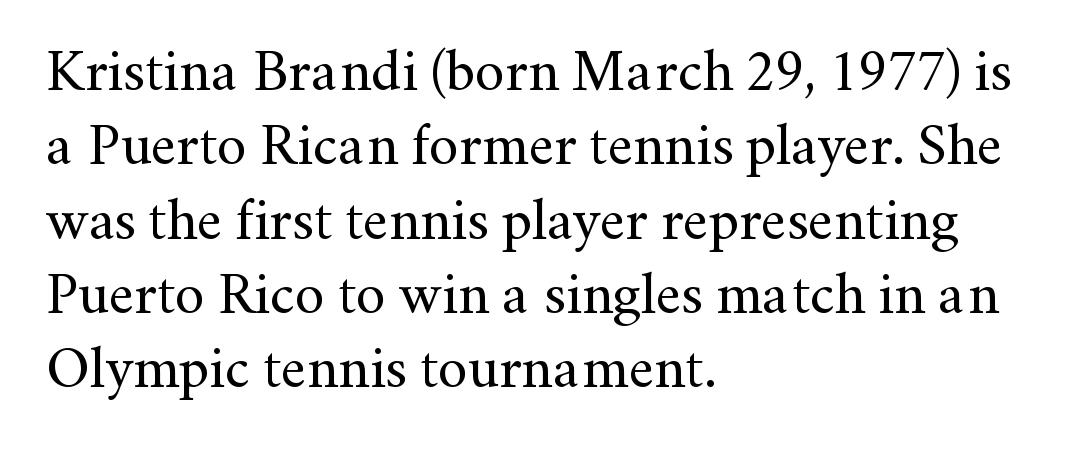
Q: Is the text bold? A: No.
Q: Is the text italic (slanted)? A: No, it is upright.
Q: Is the typeface a serif or a sans-serif typeface? A: Serif.
Q: Is the text underlined? A: No.
Q: How is the paragraph aligned? A: Left-aligned.
Q: Is the spacing between letters normal or unusually wide? A: Normal.
Q: Is the spacing between lines tight, normal or loose? A: Normal.
Q: Width (condensed, normal, or wide)? A: Normal.
Q: Stroke contrast? A: Medium.
Q: x-height? A: Small.
Q: Monospaced? A: No.
